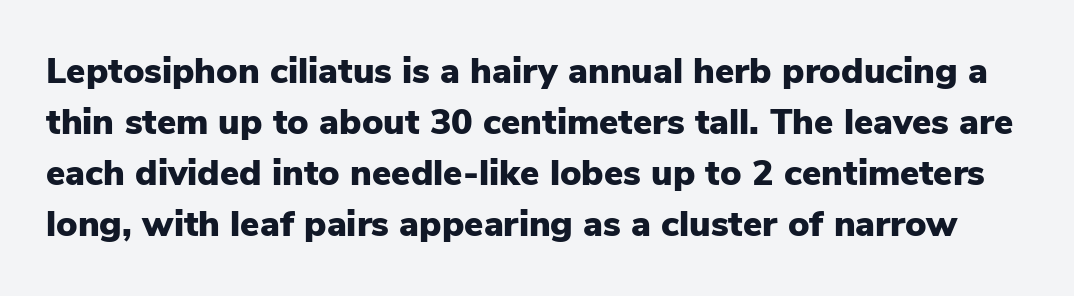
{"serif": "no", "italic": "no", "bold": "yes", "weight": "heavy", "width": "normal", "stroke_contrast": "low", "x_height": "medium", "monospaced": "no", "underline": "no", "line_spacing": "normal", "line_spacing_ratio": 1.42, "letter_spacing": "normal", "letter_spacing_em": 0.0, "glyph_px": 36}
